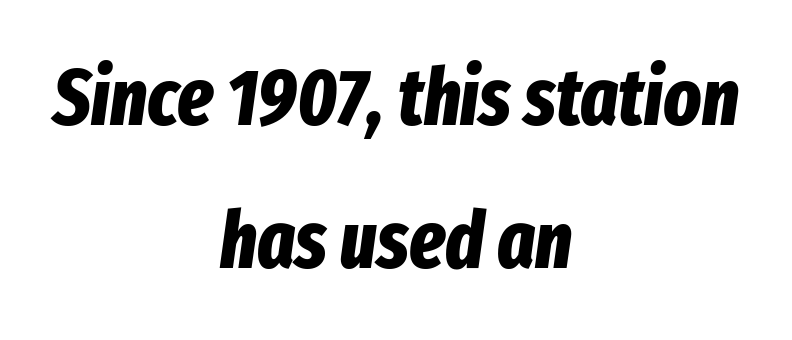
The image shows 79 px bold, condensed type, italic (leaning right); set centered, line spacing 1.81x, normal letter spacing, not underlined; low stroke contrast and a medium x-height.
